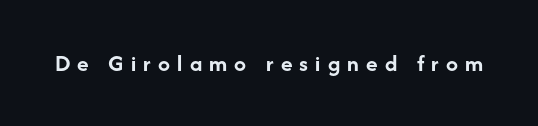
Q: Is the text bold? A: Yes.
Q: Is the text italic (slanted)? A: No, it is upright.
Q: Is the text underlined? A: No.
Q: Is the spacing between letters normal or unusually wide? A: Unusually wide.
